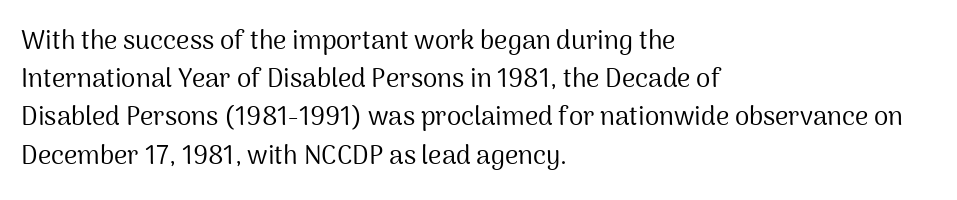
The image shows 26 px text type, upright; set left-aligned, normal line spacing (1.47x), normal letter spacing, not underlined.
